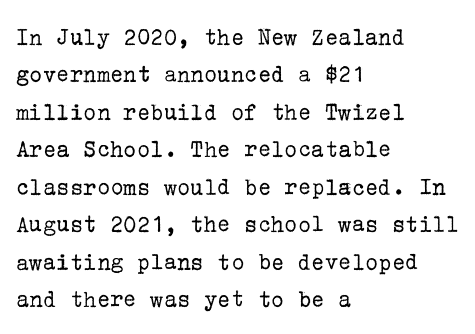
The image shows 25 px text type, upright; set left-aligned, normal line spacing (1.5x), normal letter spacing, not underlined.
